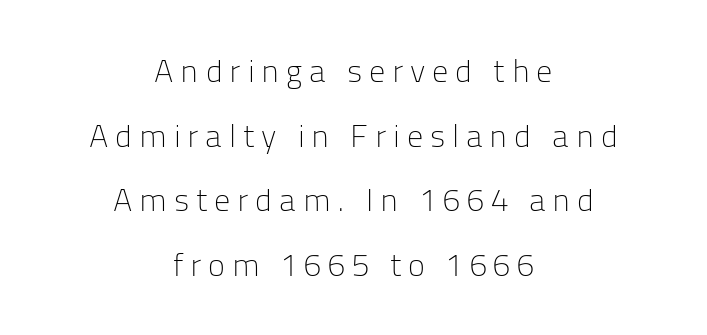
The letters carry no serifs — their stems end cleanly without finishing strokes. Nobody drew a line under any word here. Neither beginnings nor endings align; midpoints do. The lettering holds an erect, upright posture throughout. Is there much room between lines? Yes — plenty of vertical air separates them. The passage shown is typed in a proportional face where columns would drift.
